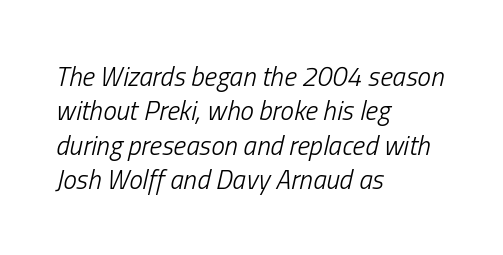
Heaviness? Minimal to ordinary, like unemphasized prose. A normal amount of white space separates one row of letters from the next. You could call the tracking neutral — neither tight nor loose. Short and long lines alike share a common starting point at left. Slant detected: the letters are inclined.
